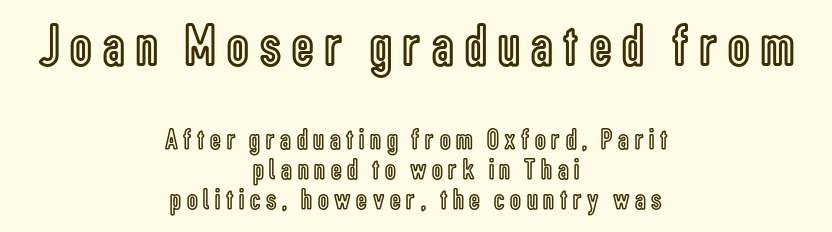
The image shows 60 px condensed type, upright; set centered, tight line spacing (1.0x), not underlined; the first (top) block is 2.0x larger; a medium x-height.
